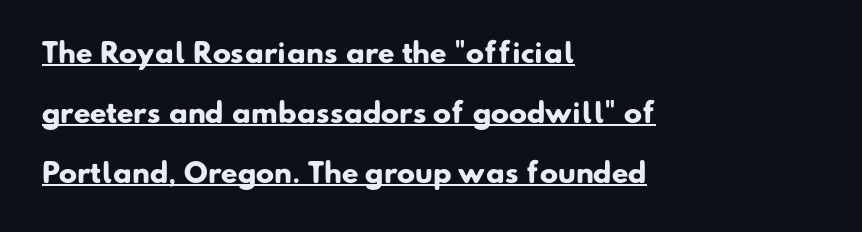
The glyphs have the mass of a bold cut. The ragged edge is on the right, which tells us the setting is flush left. Does the leading feel generous? Absolutely, it's lavish. These lines keep a tight, regular rhythm from letter to letter. This is underlined copy, the kind a proofreader might mark for attention.
